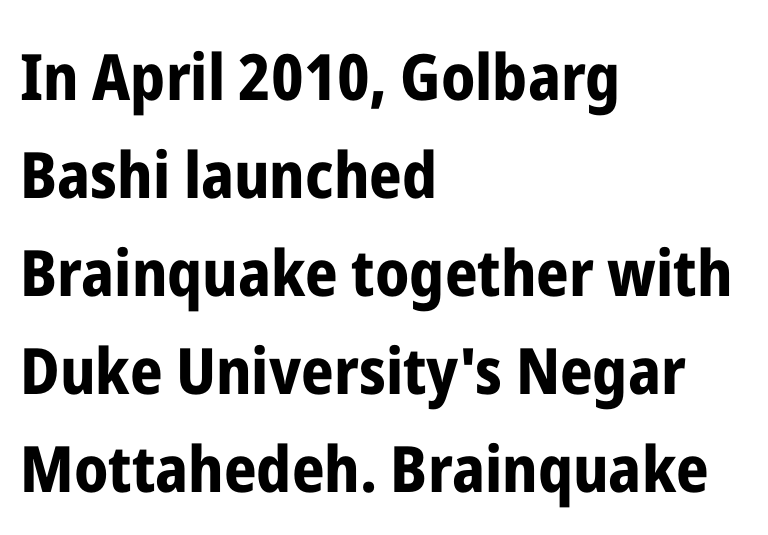
{"serif": "no", "italic": "no", "bold": "yes", "weight": "bold", "width": "condensed", "stroke_contrast": "low", "x_height": "medium", "monospaced": "no", "underline": "no", "align": "left", "line_spacing": "normal", "line_spacing_ratio": 1.53, "letter_spacing": "normal", "letter_spacing_em": 0.0, "glyph_px": 64}
